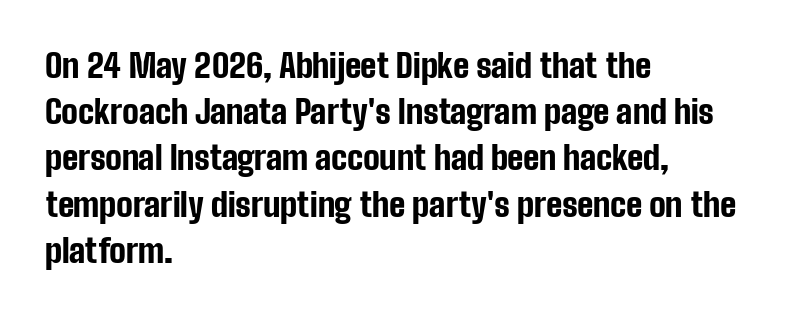
Q: Is the text bold? A: Yes.
Q: Is the text italic (slanted)? A: No, it is upright.
Q: Is the typeface a serif or a sans-serif typeface? A: Sans-serif.
Q: Is the text underlined? A: No.
Q: How is the paragraph aligned? A: Left-aligned.
Q: Is the spacing between letters normal or unusually wide? A: Normal.
Q: Is the spacing between lines tight, normal or loose? A: Normal.
Q: Width (condensed, normal, or wide)? A: Condensed.
Q: Stroke contrast? A: Low.
Q: x-height? A: Medium.
Q: Monospaced? A: No.
